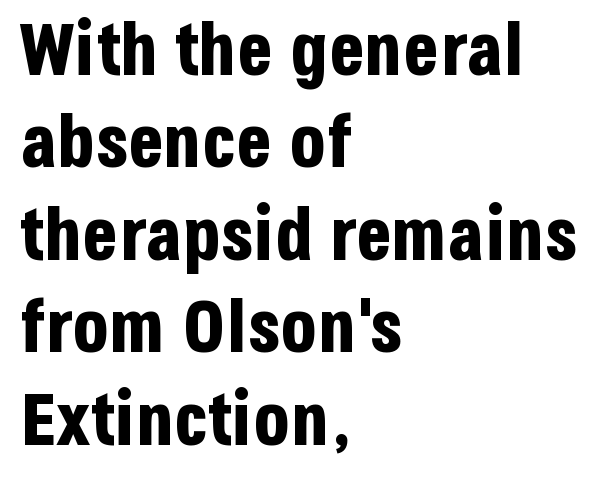
The image shows 74 px bold, condensed sans-serif type, upright; set left-aligned, normal line spacing (1.25x), normal letter spacing, not underlined; low stroke contrast and a large x-height.
